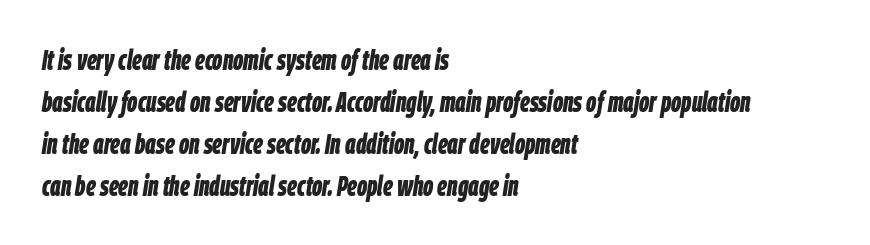
The image shows 28 px bold, condensed type, italic (leaning right); set left-aligned, normal line spacing (1.5x), normal letter spacing, not underlined; low stroke contrast and a large x-height.
